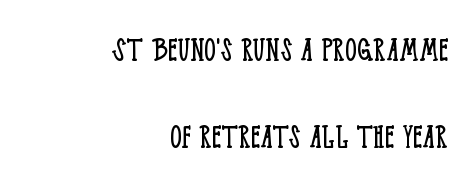
Leading: increased. No chunkiness to these letters — they're not bold. The rendering uses natural spacing where letterforms have individual widths. Italic? Not at all — the glyphs are vertical. Quick note: underline off.
